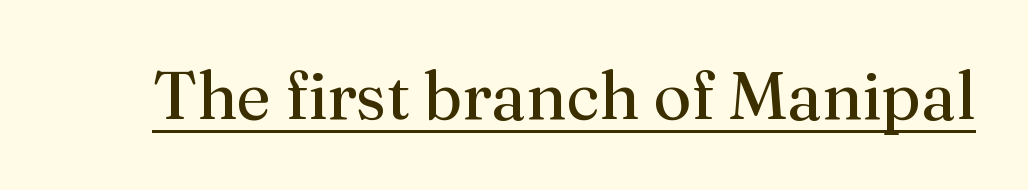
The image shows 67 px regular-weight serif type, upright; set normal letter spacing, underlined; medium stroke contrast and a medium x-height.
